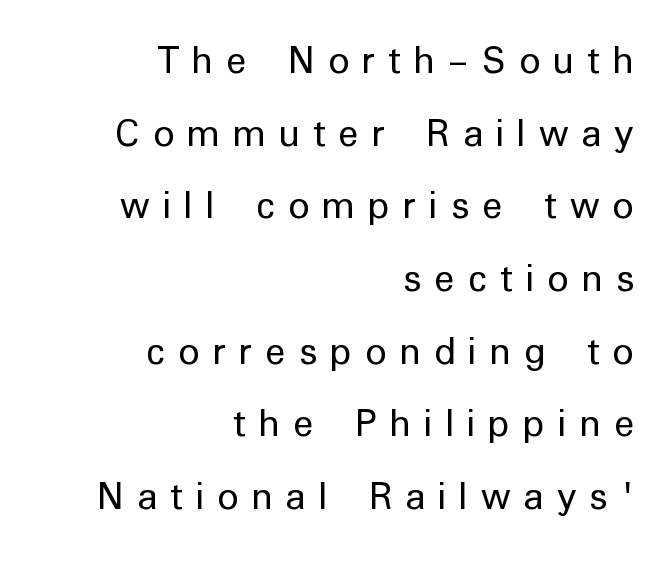
The passage shown has open, widely tracked lettering throughout. Letters have the restrained weight of plain body copy at most. Is the block centered? No — it sits flush against the right margin. Underlining? Definitely not there. Spacing verdict: proportional, widths tailored to each character.
